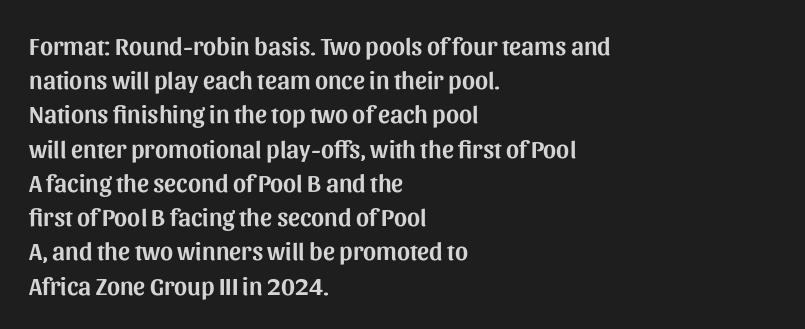
The image shows 25 px text type, upright; set left-aligned, normal line spacing (1.37x), normal letter spacing, not underlined.
